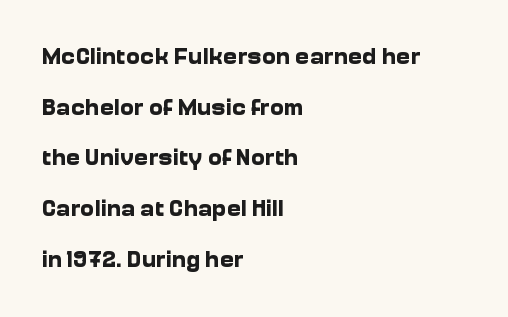
{"italic": "no", "bold": "yes", "underline": "no", "align": "left", "line_spacing": "loose", "line_spacing_ratio": 2.11, "letter_spacing": "normal", "letter_spacing_em": 0.0, "glyph_px": 24}
